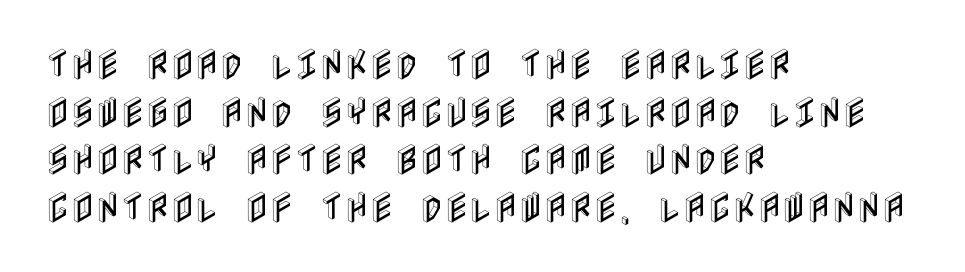
{"italic": "no", "width": "condensed", "x_height": "large", "underline": "no", "align": "left", "line_spacing": "normal", "line_spacing_ratio": 1.4, "letter_spacing": "normal", "letter_spacing_em": 0.0, "glyph_px": 34}
